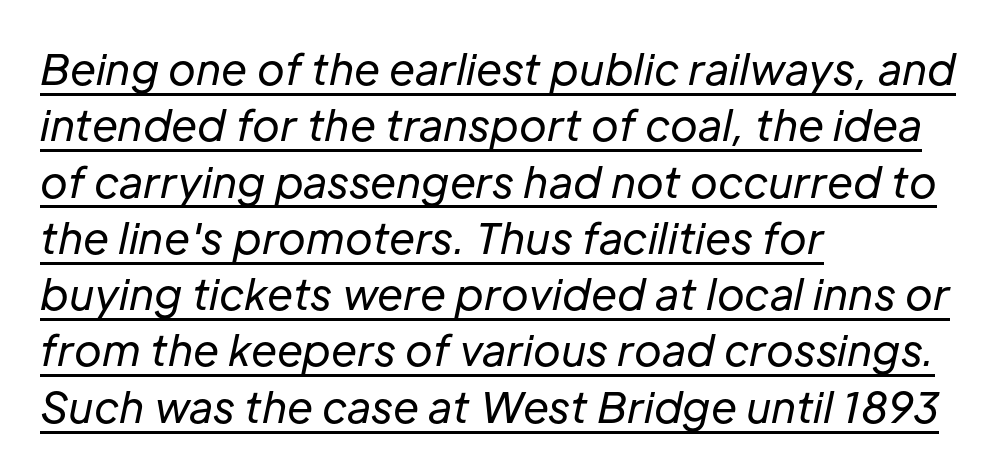
A normal amount of white space separates one row of letters from the next. The font sits on the lighter half of the weight spectrum, regular included. You can tell it's italic because the verticals aren't actually vertical. Caption: standard tracking, unaltered. This rendering features underlined lettering.
